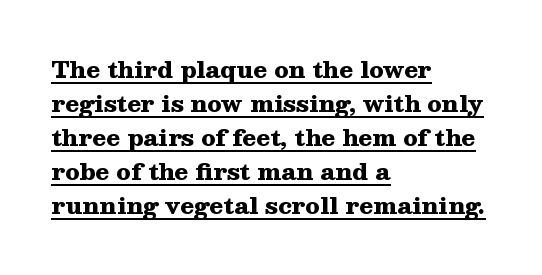
Q: Is the text bold? A: Yes.
Q: Is the text italic (slanted)? A: No, it is upright.
Q: Is the text underlined? A: Yes.
Q: How is the paragraph aligned? A: Left-aligned.
Q: Is the spacing between letters normal or unusually wide? A: Normal.
Q: Is the spacing between lines tight, normal or loose? A: Normal.
